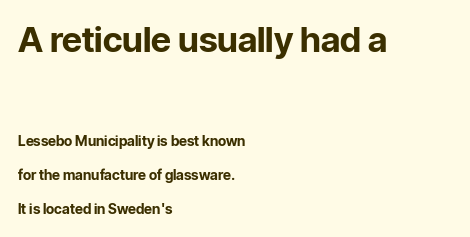
Each letter keeps its own natural width here, so spacing adapts to shape. The horizontal fit of the characters is conventional and even. The designer went with a sans here, leaving each stem footless. A student would call this left alignment; a typographer would say flush left, rag right. Reading down the column, the eye jumps a long way to each next line. Strong, thick strokes mark this as bold type.
